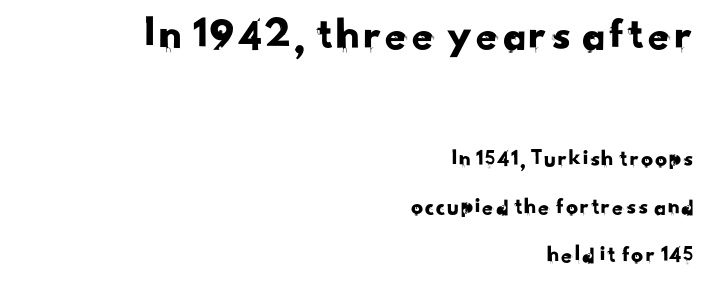
The image shows 47 px sans-serif type; set right-aligned, loose line spacing (2.0x), normal letter spacing, not underlined; the first (top) block is 1.96x larger; low stroke contrast and a small x-height.
